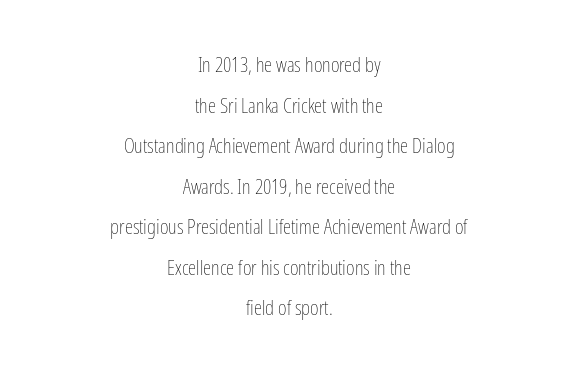
Compared with typical body copy, the letter spacing here is the same. Descenders hang freely into open space. If you folded the block vertically in half, each line would mirror itself in length. A great deal of white space separates one row of letters from the next. Ascenders rise straight up at ninety degrees.
